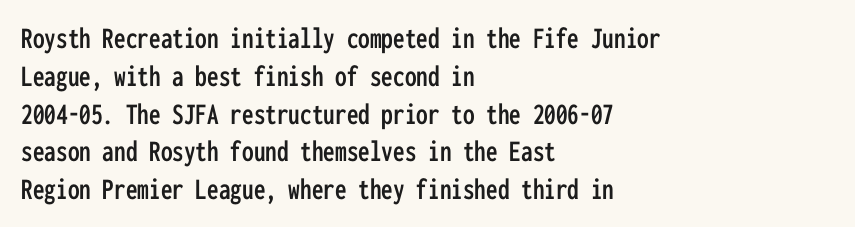
The image shows 31 px condensed sans-serif type, upright, monospaced; set left-aligned, line spacing 1.22x, normal letter spacing, not underlined; low stroke contrast and a medium x-height.
